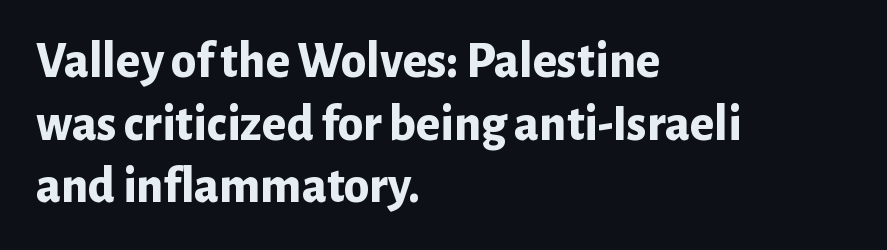
Q: Is the text bold? A: Yes.
Q: Is the text italic (slanted)? A: No, it is upright.
Q: Is the typeface a serif or a sans-serif typeface? A: Sans-serif.
Q: Is the text underlined? A: No.
Q: How is the paragraph aligned? A: Left-aligned.
Q: Is the spacing between letters normal or unusually wide? A: Normal.
Q: Width (condensed, normal, or wide)? A: Normal.
Q: Stroke contrast? A: Low.
Q: x-height? A: Medium.
Q: Monospaced? A: No.
